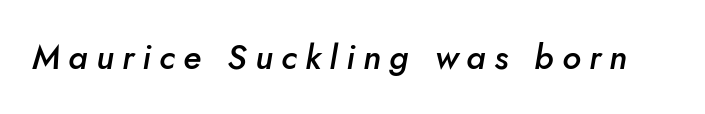
Q: Is the text bold? A: Semi-bold.
Q: Is the text italic (slanted)? A: Yes, it leans right by about 10 degrees.
Q: Is the text underlined? A: No.
Q: Is the spacing between letters normal or unusually wide? A: Unusually wide.
Q: Width (condensed, normal, or wide)? A: Normal.
Q: Stroke contrast? A: Low.
Q: x-height? A: Small.
Q: Monospaced? A: No.
